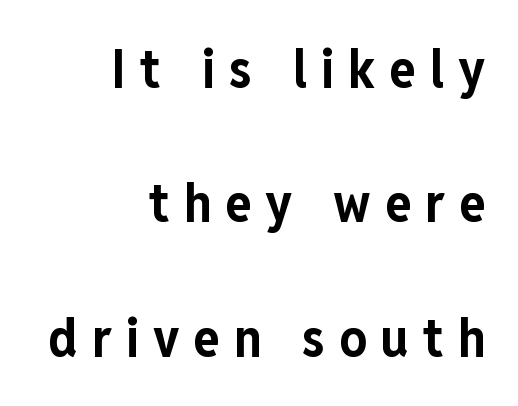
The image shows 54 px bold, condensed sans-serif type, upright; set right-aligned, loose line spacing (2.49x), unusually wide letter spacing (+0.26 em), not underlined; low stroke contrast and a medium x-height.
